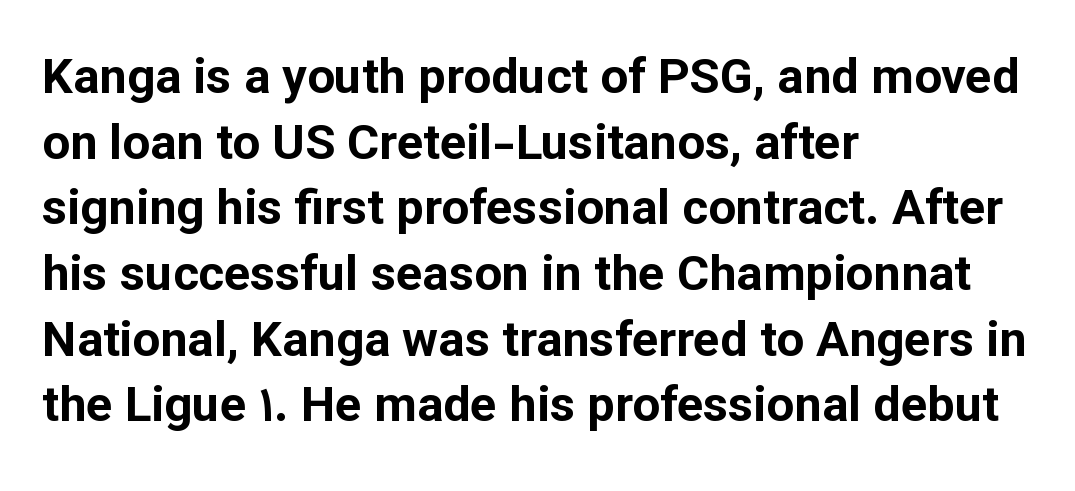
The image shows 49 px bold sans-serif type, upright; set left-aligned, normal line spacing (1.34x), normal letter spacing, not underlined; low stroke contrast and a medium x-height.
